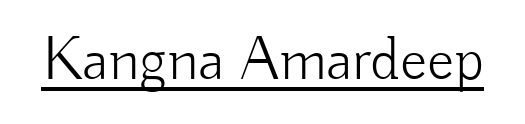
Q: Is the text bold? A: No.
Q: Is the text italic (slanted)? A: No, it is upright.
Q: Is the typeface a serif or a sans-serif typeface? A: Sans-serif.
Q: Is the text underlined? A: Yes.
Q: Is the spacing between letters normal or unusually wide? A: Normal.
Q: Width (condensed, normal, or wide)? A: Normal.
Q: Stroke contrast? A: Low.
Q: x-height? A: Small.
Q: Monospaced? A: No.
